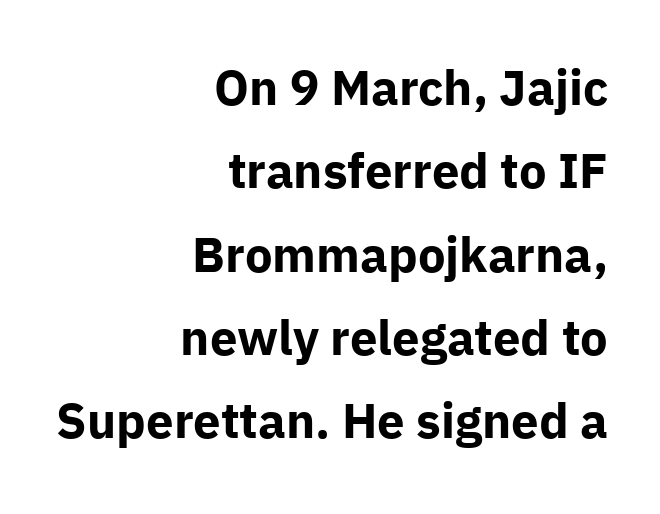
Q: Is the text bold? A: Yes.
Q: Is the text italic (slanted)? A: No, it is upright.
Q: Is the typeface a serif or a sans-serif typeface? A: Sans-serif.
Q: Is the text underlined? A: No.
Q: How is the paragraph aligned? A: Right-aligned.
Q: Is the spacing between letters normal or unusually wide? A: Normal.
Q: Is the spacing between lines tight, normal or loose? A: Normal.
Q: Width (condensed, normal, or wide)? A: Normal.
Q: Stroke contrast? A: Low.
Q: x-height? A: Medium.
Q: Monospaced? A: No.
